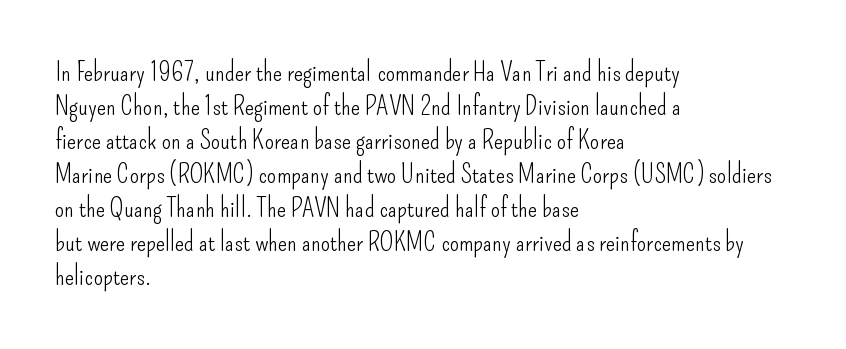
Vertically, the passage feels balanced, rows spaced as you'd expect. The strip under each line holds only bare page. Weight: in the light-to-regular range. Glyph-to-glyph distance matches everyday printed text.
